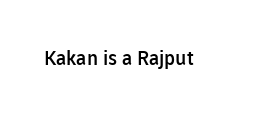
The image shows 20 px text type, upright; set normal letter spacing, not underlined.
